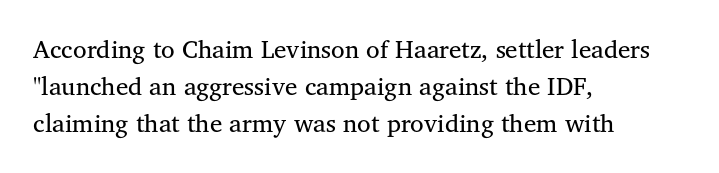
{"italic": "no", "bold": "no", "underline": "no", "align": "left", "line_spacing": "normal", "line_spacing_ratio": 1.49, "letter_spacing": "normal", "letter_spacing_em": 0.0, "glyph_px": 25}
